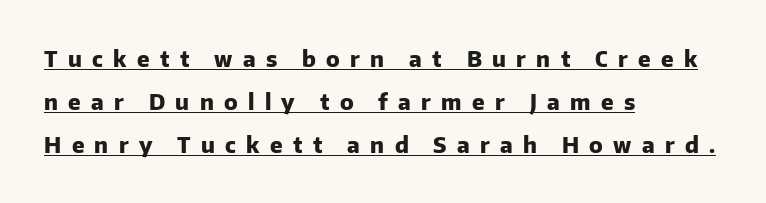
The image shows 22 px bold type, upright; set left-aligned, loose line spacing (1.96x), unusually wide letter spacing (+0.47 em), underlined.
